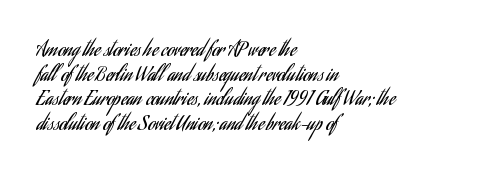
The image shows 20 px text type; set left-aligned, line spacing 1.23x, normal letter spacing, not underlined.
